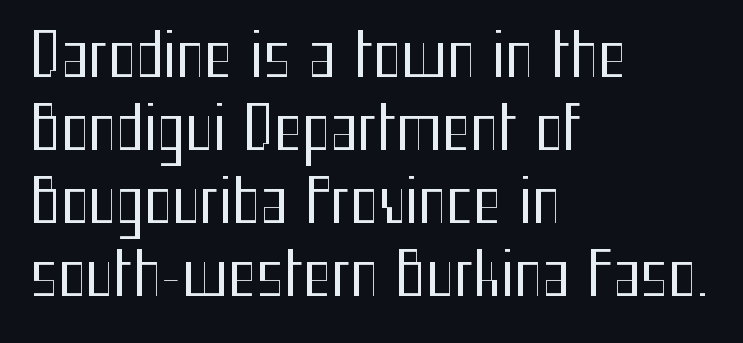
Varying glyph widths throughout — classic text-font behaviour. Check where the strokes stop: nothing finishes them off — pure sans. The zone under the glyphs is completely vacant. The typesetting does not lean heavy: it is not bold. These lines keep a tight, regular rhythm from letter to letter. You can tell it's not italic because the verticals are truly vertical.
